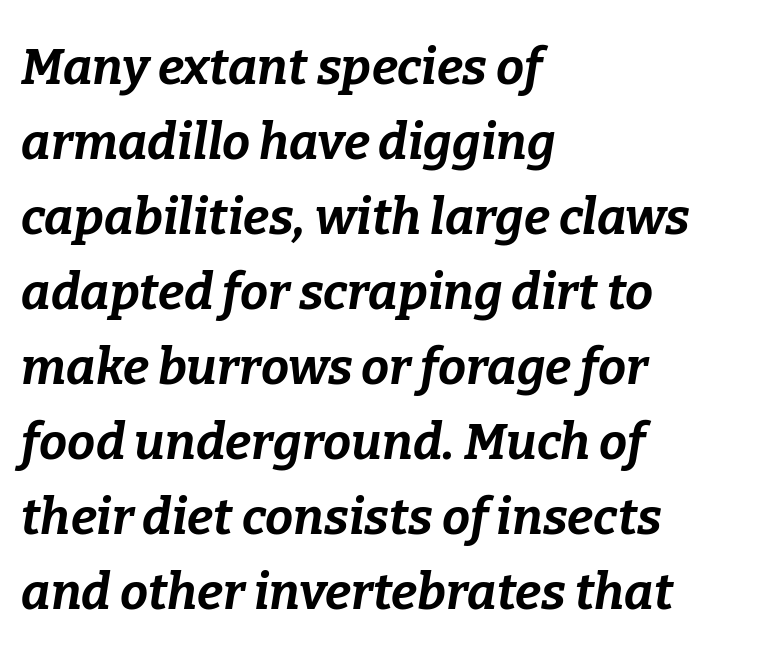
The image shows 50 px bold type, italic (leaning right); set left-aligned, normal line spacing (1.5x), normal letter spacing, not underlined; low stroke contrast and a medium x-height.
